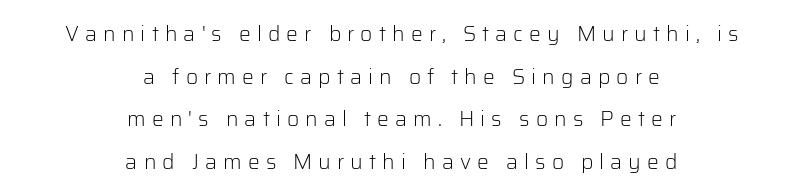
The image shows 21 px text type, upright; set centered, loose line spacing (2.03x), unusually wide letter spacing (+0.29 em), not underlined.
